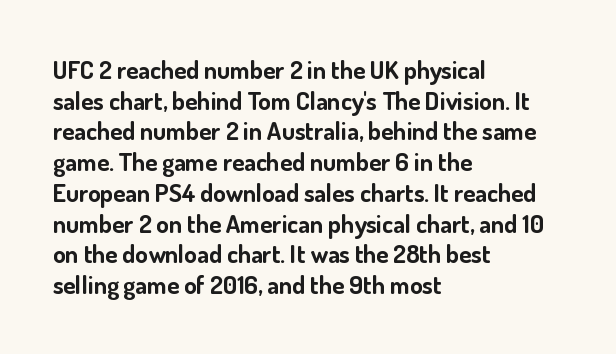
The image shows 25 px bold type, upright; set left-aligned, line spacing 1.23x, normal letter spacing, not underlined.
